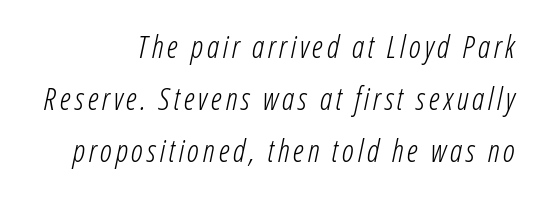
The image shows 31 px light, condensed type, italic (leaning right); set right-aligned, normal line spacing (1.68x), not underlined; low stroke contrast and a medium x-height.
